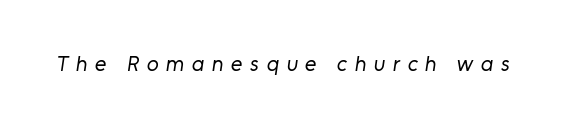
{"bold": "no", "underline": "no", "letter_spacing": "wide", "letter_spacing_em": 0.34, "glyph_px": 22}
